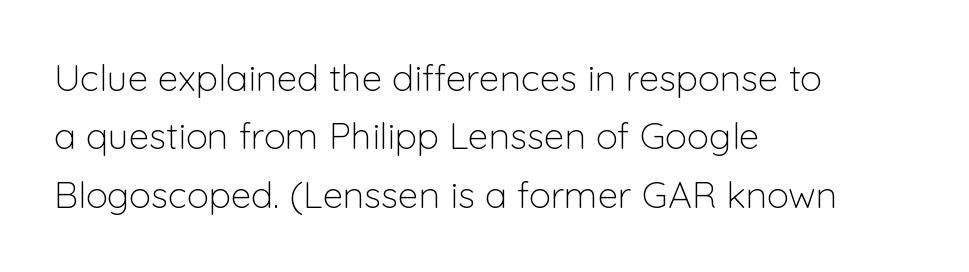
The face used here is proportionally spaced, like ordinary book or web type. Stems and bowls with no extra thickness — not bold. Unmarked baselines from the first word to the last. A normal amount of white space separates one row of letters from the next.
